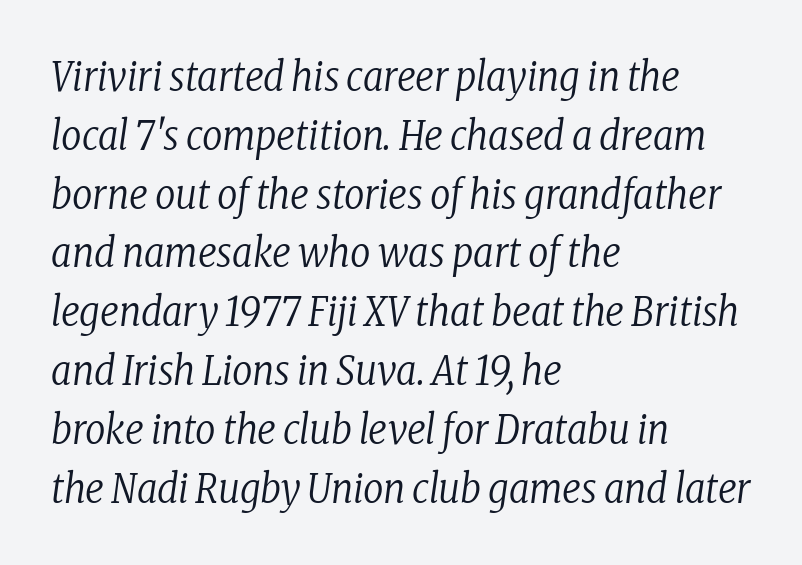
A serif font was chosen for this passage. Each stroke keeps to a modest, everyday thickness or less. The gap between lines stays unmarked. An italicized treatment has been applied to the whole sample.
